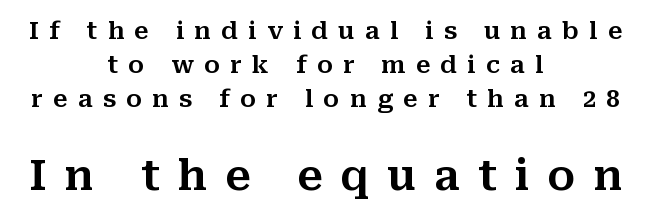
Q: Is the text italic (slanted)? A: No, it is upright.
Q: Is the typeface a serif or a sans-serif typeface? A: Serif.
Q: Is the text underlined? A: No.
Q: How is the paragraph aligned? A: Centered.
Q: Is the spacing between letters normal or unusually wide? A: Unusually wide.
Q: Is the spacing between lines tight, normal or loose? A: Normal.
Q: Which block of text is set in a larger size, the first (top) or the second (bottom)? A: The second (bottom) one.
Q: Width (condensed, normal, or wide)? A: Normal.
Q: Stroke contrast? A: Medium.
Q: x-height? A: Medium.
Q: Monospaced? A: No.
